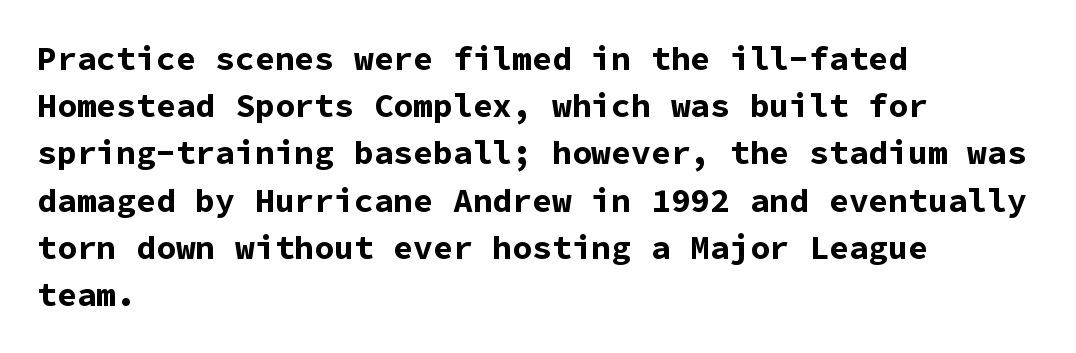
The image shows 33 px bold sans-serif type, upright, monospaced; set left-aligned, normal line spacing (1.43x), normal letter spacing, not underlined; low stroke contrast and a medium x-height.
